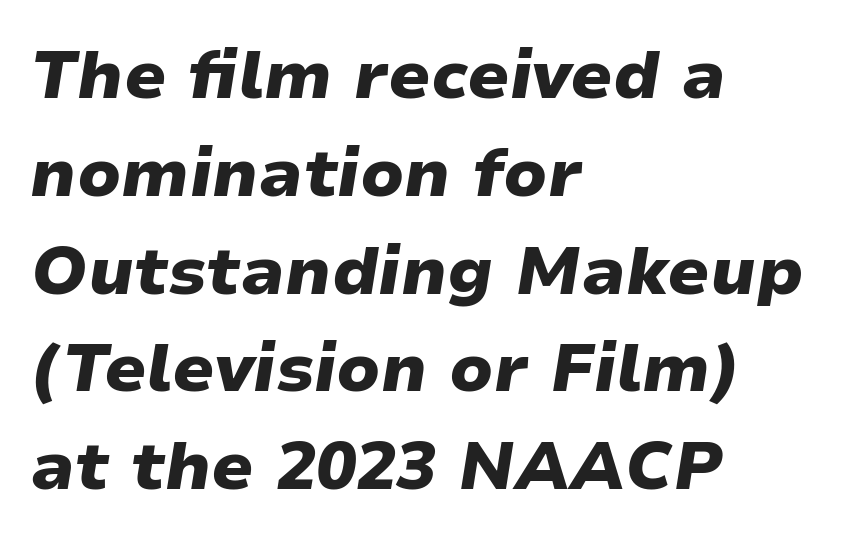
Heft: maximum for text — a bold. The foot of each line stays bare and open. Baseline-to-baseline distance is the conventional proportion of letter height. Varying glyph widths throughout — classic text-font behaviour. In terms of letterspacing, this is plain default setting. Typeset ragged right — the left edge is the straight one.
